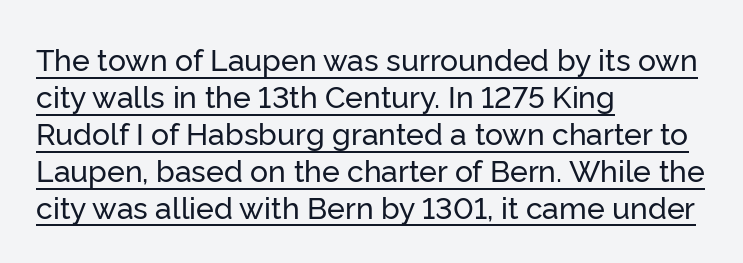
The image shows 30 px sans-serif type, upright; set left-aligned, line spacing 1.23x, normal letter spacing, underlined; low stroke contrast and a medium x-height.
